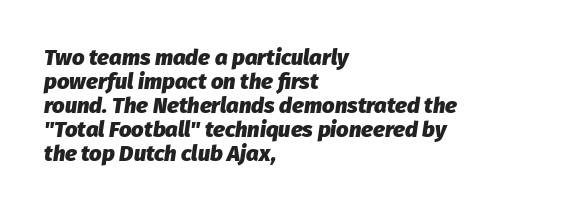
The image shows 22 px bold type, italic (leaning right); set left-aligned, tight line spacing (1.09x), normal letter spacing, not underlined.
